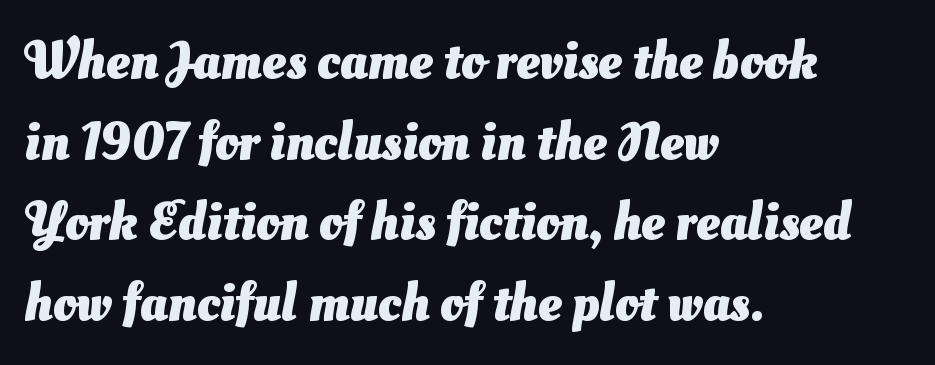
Clear beneath every line of the passage. Compared with an ordinary text face, these strokes are far heavier — a full bold. You could not count columns in this text — the font is proportionally spaced. Observe the ordinary spacing: letters are neighbours, not strangers.
